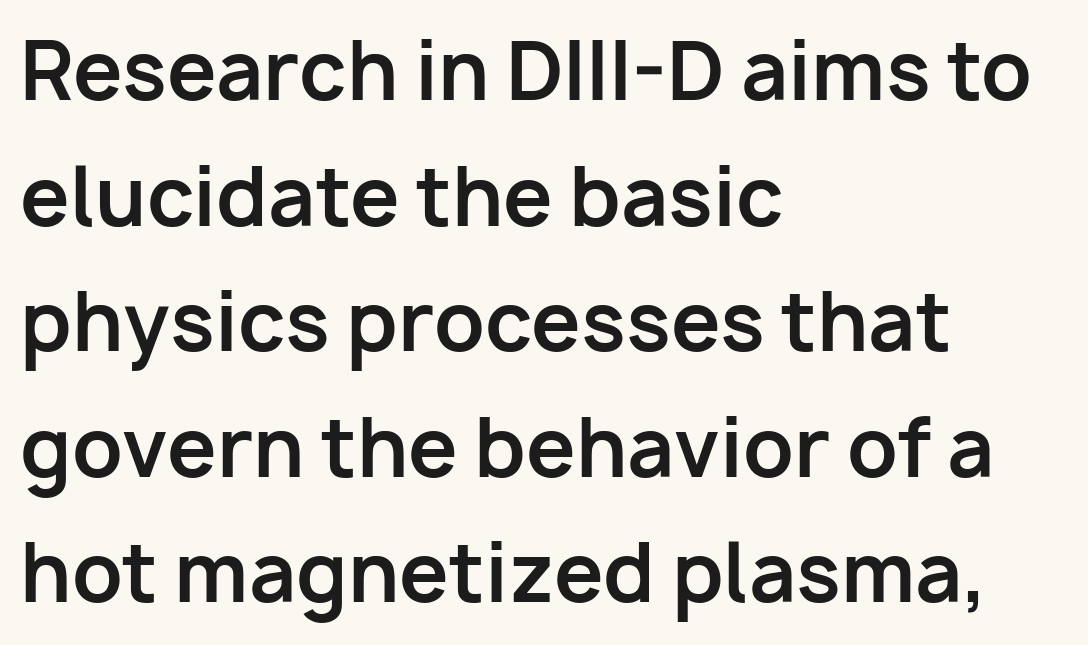
A bare baseline throughout the passage. Nothing sits at the stroke ends, so this counts as sans-serif. The face used here is proportionally spaced, like ordinary book or web type. How are the letters spaced? Ordinarily, with no added tracking.
